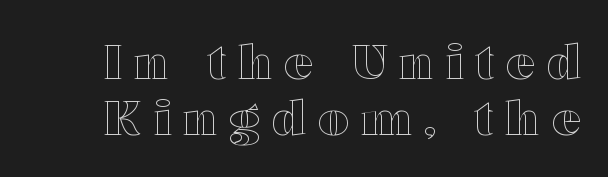
{"italic": "no", "width": "wide", "x_height": "medium", "monospaced": "no", "underline": "no", "line_spacing": "tight", "line_spacing_ratio": 1.14, "letter_spacing": "wide", "letter_spacing_em": 0.24, "glyph_px": 49}
